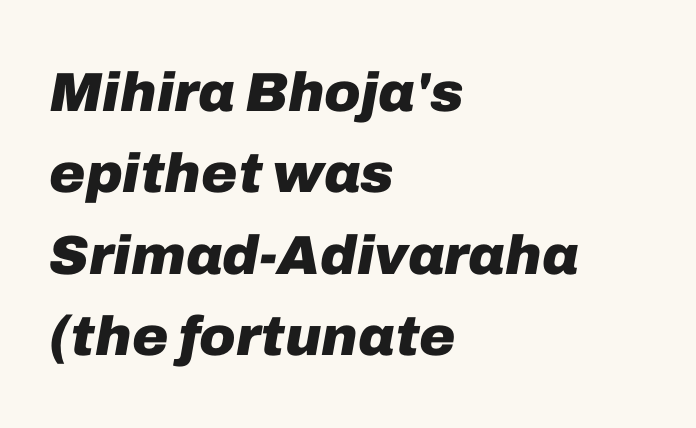
No extra tracking has been applied to these lines. A classic flush-left, rag-right setting is used for this passage. Every letter is thick-stroked: bold, no question. Spacing verdict: proportional, widths tailored to each character. Designer's note — italics engaged. Each new line begins a customary step beneath the previous one.
